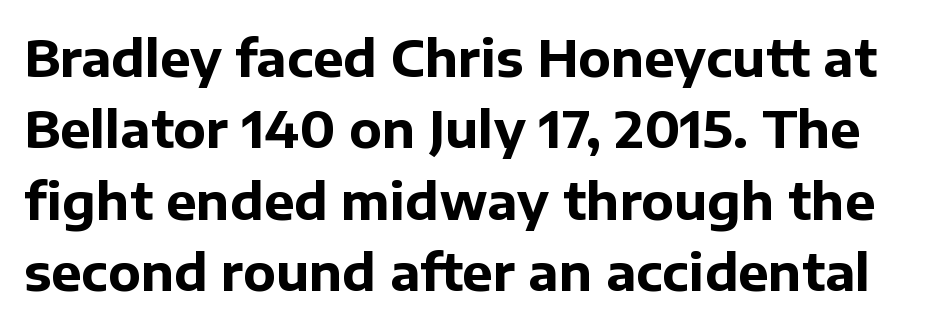
Classification — sans serif. Do the letters lean? They stand straight. Bare-footed words on every line. Each letter keeps its own natural width here, so spacing adapts to shape. The glyphs have the mass of a bold cut.
